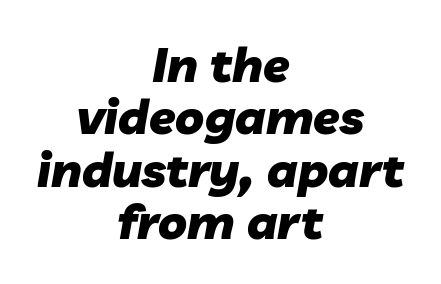
Q: Is the text bold? A: Yes.
Q: Is the text italic (slanted)? A: Yes, it leans right by about 10 degrees.
Q: Is the text underlined? A: No.
Q: How is the paragraph aligned? A: Centered.
Q: Is the spacing between letters normal or unusually wide? A: Normal.
Q: Is the spacing between lines tight, normal or loose? A: Tight.
Q: Width (condensed, normal, or wide)? A: Normal.
Q: Stroke contrast? A: Low.
Q: x-height? A: Medium.
Q: Monospaced? A: No.
